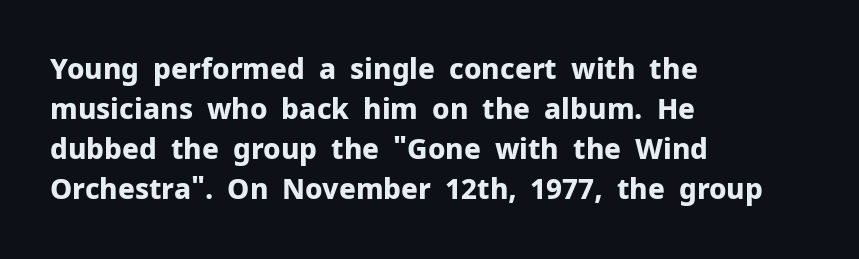
{"serif": "no", "italic": "no", "bold": "yes", "weight": "bold", "width": "normal", "stroke_contrast": "low", "x_height": "medium", "monospaced": "no", "underline": "no", "align": "left", "line_spacing": "normal", "line_spacing_ratio": 1.43, "letter_spacing": "normal", "letter_spacing_em": 0.0, "glyph_px": 28}
